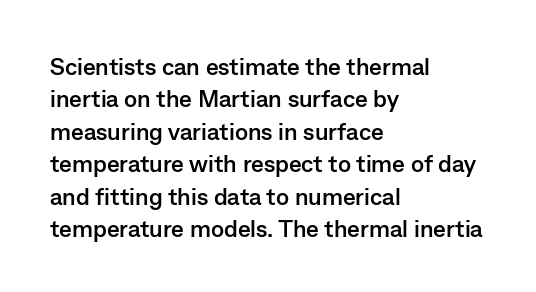
Q: Is the text bold? A: Yes.
Q: Is the text italic (slanted)? A: No, it is upright.
Q: Is the text underlined? A: No.
Q: How is the paragraph aligned? A: Left-aligned.
Q: Is the spacing between letters normal or unusually wide? A: Normal.
Q: Is the spacing between lines tight, normal or loose? A: Normal.
